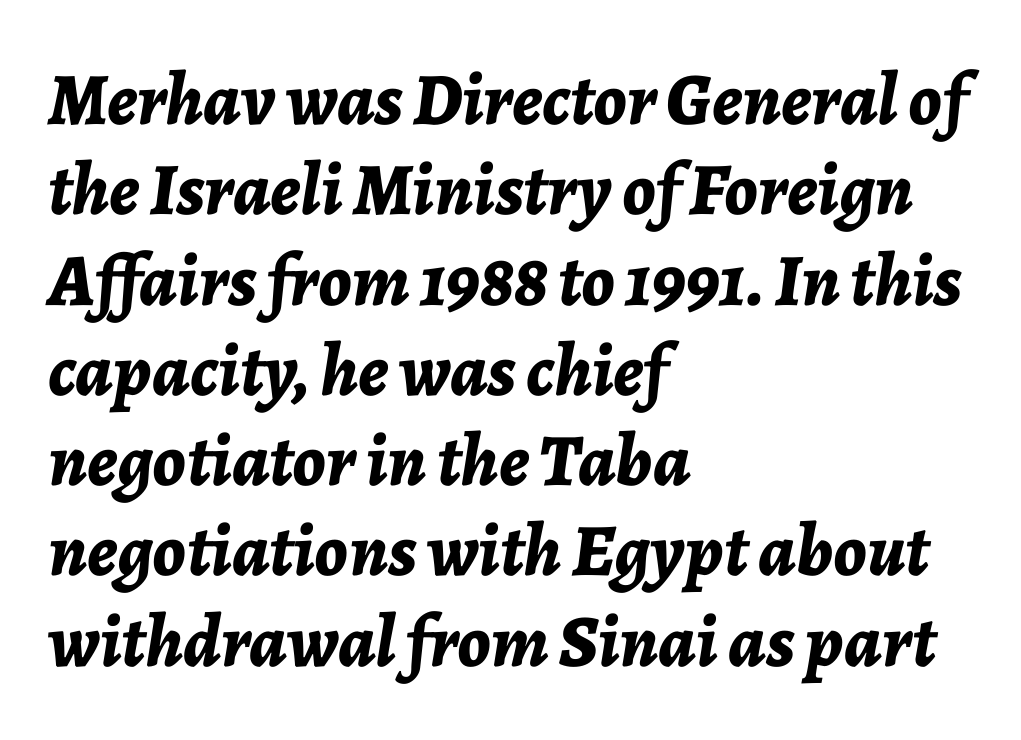
Emphasis-style slanted type is in use. Character widths vary here, with narrow letters taking less room than wide ones. Unmarked baselines from the first word to the last. Horizontal alignment here is leftward, the default for most running prose.
